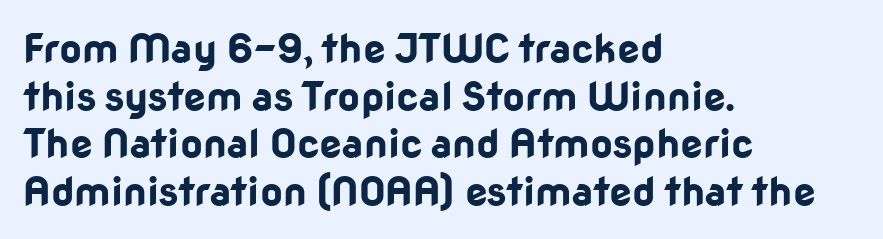
Q: Is the text bold? A: Yes.
Q: Is the text italic (slanted)? A: No, it is upright.
Q: Is the typeface a serif or a sans-serif typeface? A: Sans-serif.
Q: Is the text underlined? A: No.
Q: How is the paragraph aligned? A: Left-aligned.
Q: Is the spacing between letters normal or unusually wide? A: Normal.
Q: Width (condensed, normal, or wide)? A: Normal.
Q: Stroke contrast? A: Low.
Q: x-height? A: Medium.
Q: Monospaced? A: No.
